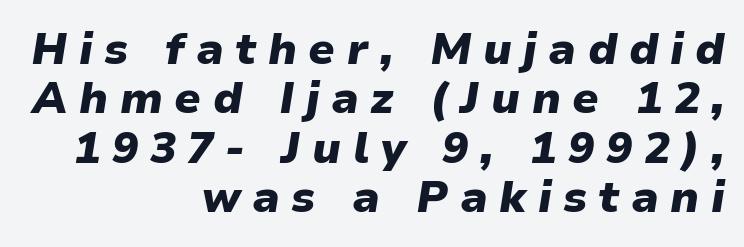
Does extra space separate the letters? Yes, quite a lot of it. This rendering uses right alignment, leaving the left contour irregular. This sample trades vertical openness for compactness between lines. The letters are slanted; this is an italic face. Plain, unruled lines of type. The sample has been set heavy, in full bold.
